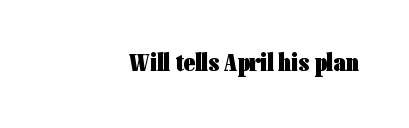
{"italic": "no", "bold": "yes", "underline": "no", "align": "right", "letter_spacing": "normal", "letter_spacing_em": 0.0, "glyph_px": 26}
